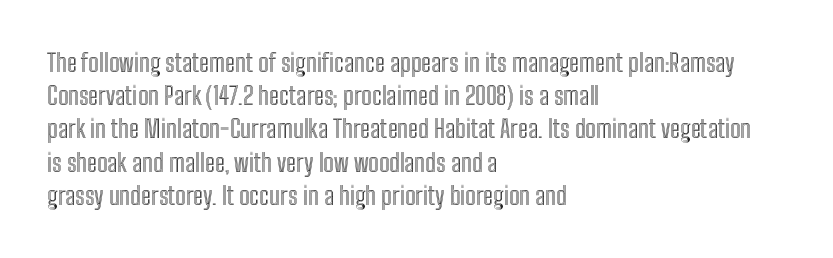
The image shows 25 px text type, upright; set left-aligned, normal line spacing (1.33x), normal letter spacing, not underlined.
